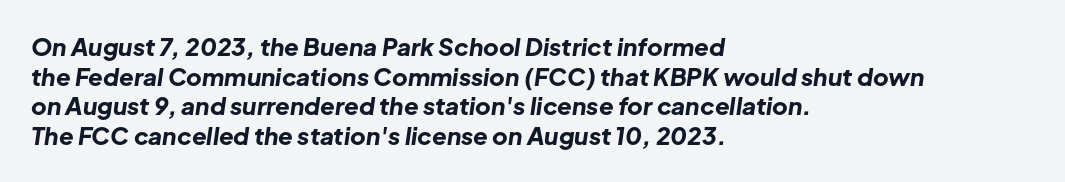
The passage shown leans; its letterforms are oblique. Short note: letters normally spaced. Strokes here are thick enough to call this a true bold. Descenders hang freely into open space.
